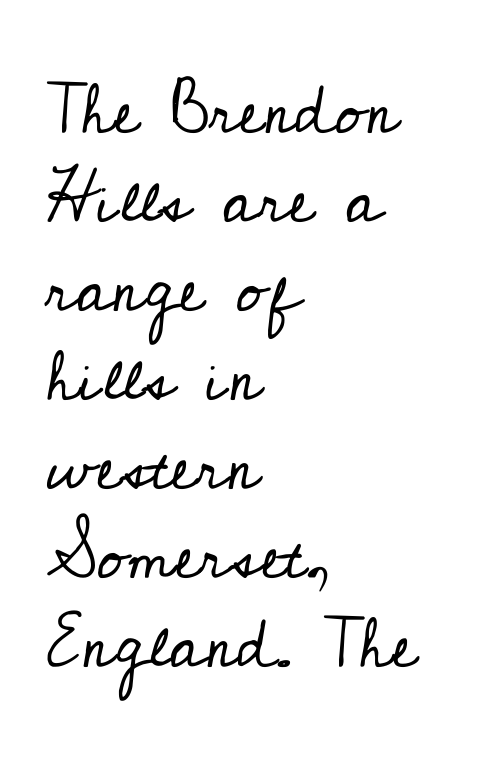
{"serif": "yes", "bold": "no", "weight": "regular", "width": "normal", "stroke_contrast": "low", "x_height": "small", "monospaced": "no", "underline": "no", "align": "left", "line_spacing": "normal", "line_spacing_ratio": 1.29, "letter_spacing": "normal", "letter_spacing_em": 0.0, "glyph_px": 69}
